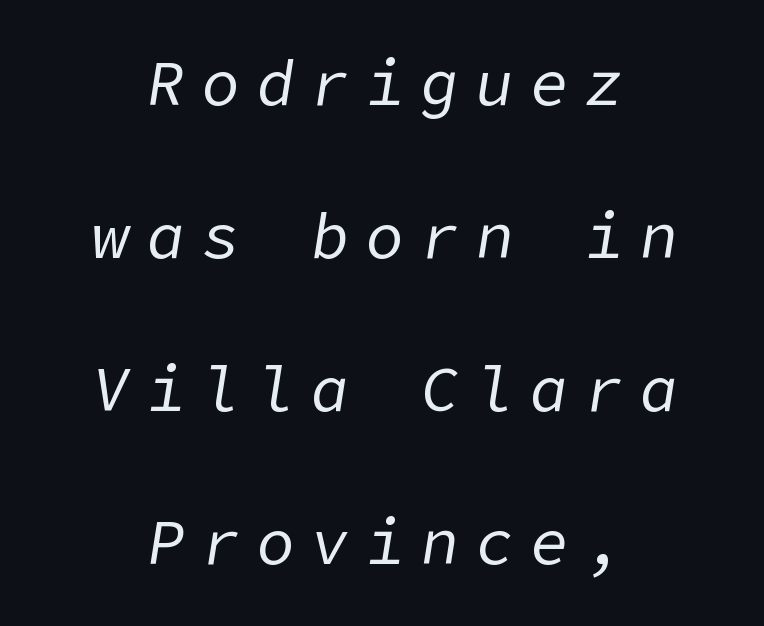
The image shows 63 px regular-weight type, italic (leaning right); set centered, loose line spacing (2.43x), unusually wide letter spacing (+0.27 em), not underlined; low stroke contrast and a medium x-height.
